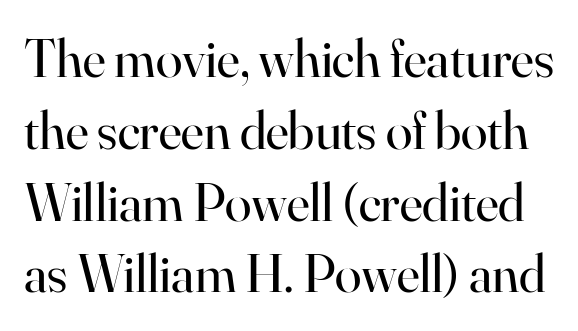
The image shows 54 px regular-weight serif type, upright; set normal line spacing (1.33x), normal letter spacing, not underlined; high stroke contrast and a small x-height.
